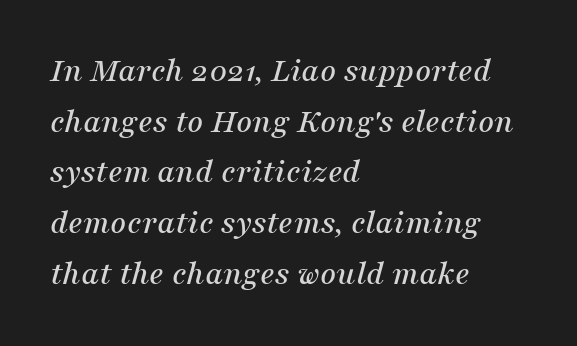
The image shows 35 px serif type, italic (leaning right); set left-aligned, normal line spacing (1.45x), normal letter spacing, not underlined; medium stroke contrast and a medium x-height.
